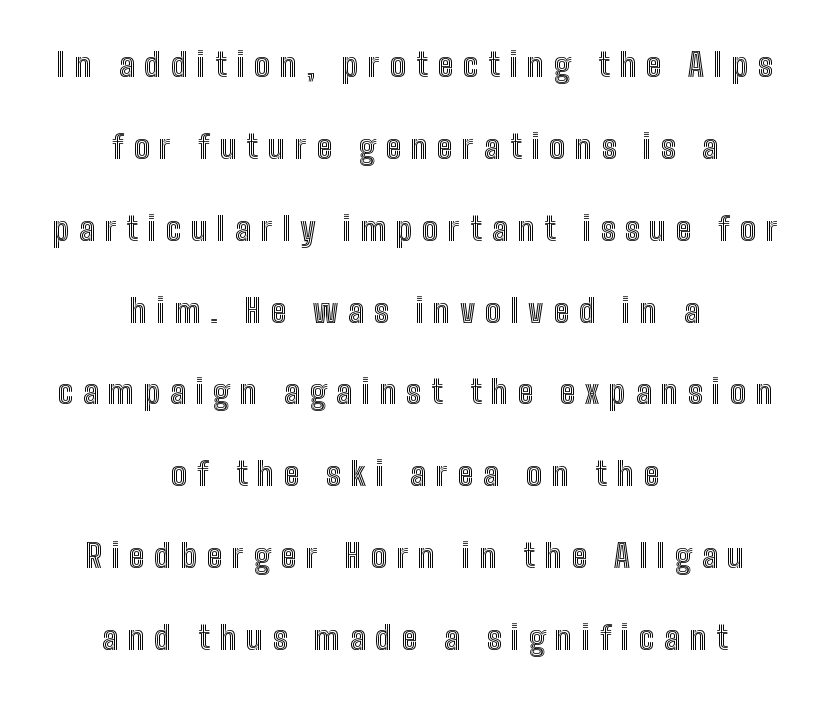
Q: Is the text italic (slanted)? A: No, it is upright.
Q: Is the text underlined? A: No.
Q: How is the paragraph aligned? A: Centered.
Q: Is the spacing between letters normal or unusually wide? A: Unusually wide.
Q: Is the spacing between lines tight, normal or loose? A: Loose.
Q: Width (condensed, normal, or wide)? A: Condensed.
Q: x-height? A: Medium.
Q: Monospaced? A: No.
